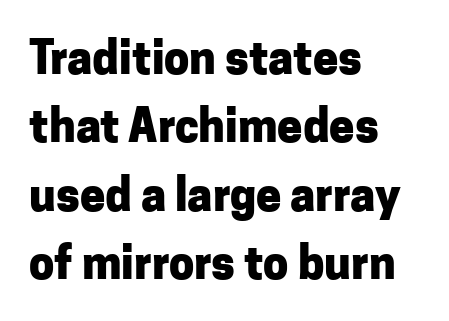
The image shows 45 px heavy sans-serif type, upright; set left-aligned, normal line spacing (1.52x), normal letter spacing, not underlined; low stroke contrast and a medium x-height.
